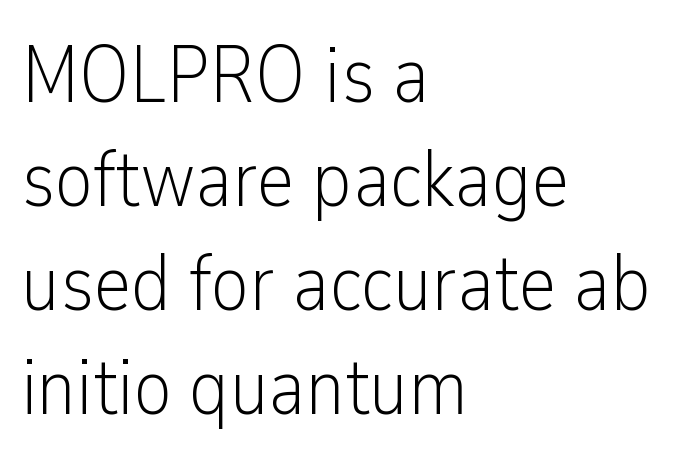
A typesetter would call this proportional, since set widths differ per character. Inter-character spacing is left at the font's built-in metrics. What's the leading like? Ordinary, nothing unusual. Stroke mass is kept to a normal reading level or below.
